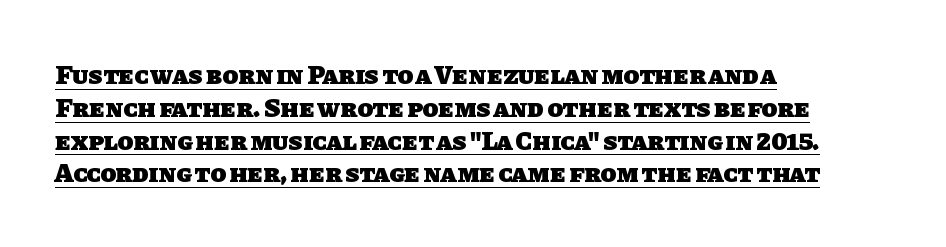
Looks like someone drew a line under every word here. Every row of glyphs begins at an identical x-position on the left. This is heavy type, rendered in bold. The line-height multiplier appears to be the usual default.
